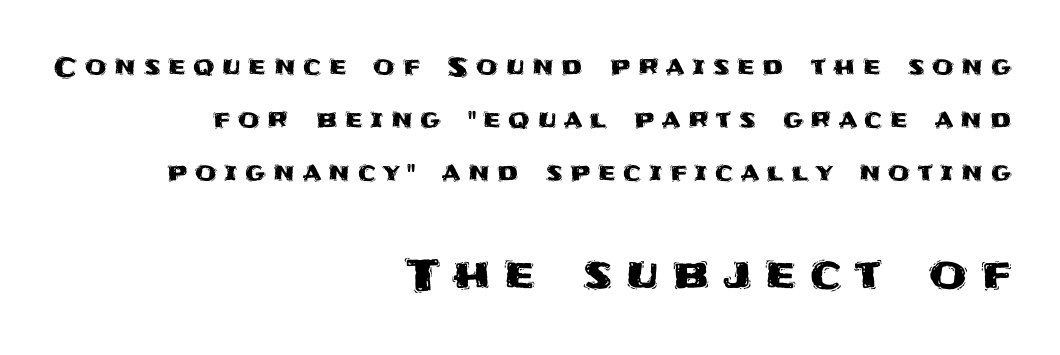
{"serif": "no", "italic": "no", "width": "normal", "stroke_contrast": "medium", "x_height": "large", "monospaced": "no", "underline": "no", "align": "right", "line_spacing": "loose", "line_spacing_ratio": 2.13, "letter_spacing": "wide", "letter_spacing_em": 0.3, "larger_block": "second", "size_ratio": 1.76, "glyph_px": 44}
